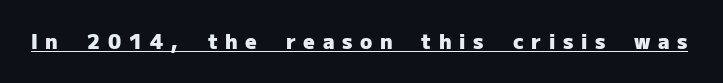
The image shows 20 px bold type, upright; set unusually wide letter spacing (+0.38 em), underlined.
